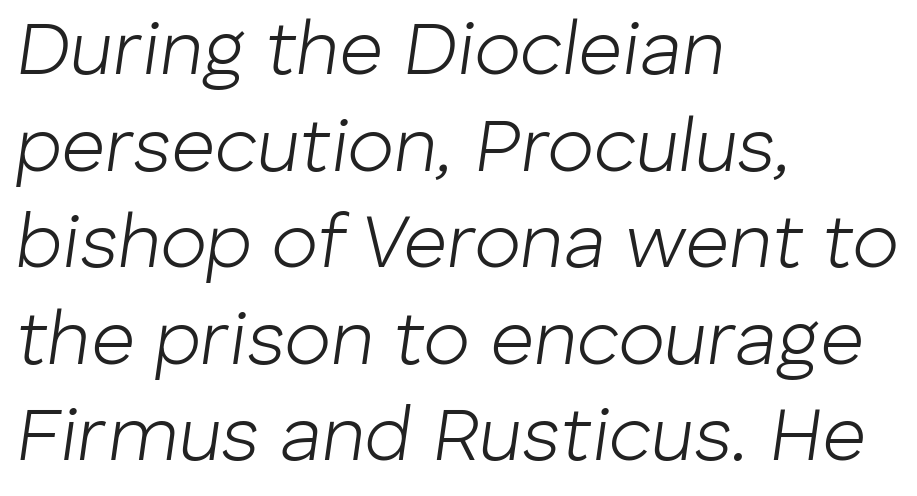
The image shows 76 px light type, italic (leaning right); set left-aligned, normal line spacing (1.27x), normal letter spacing, not underlined; low stroke contrast and a medium x-height.
